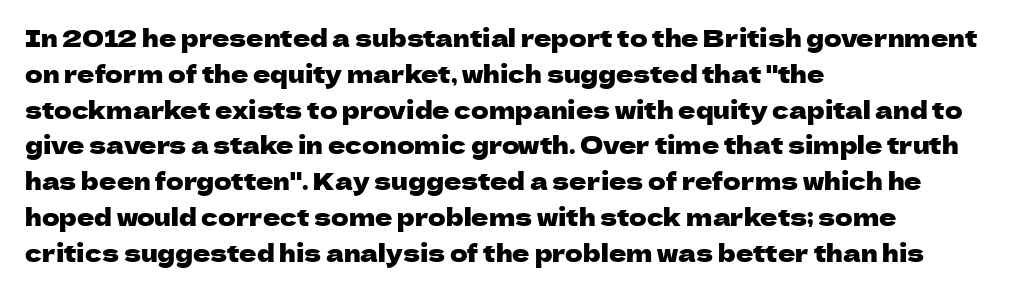
{"italic": "no", "underline": "no", "align": "left", "line_spacing": "normal", "line_spacing_ratio": 1.49, "letter_spacing": "normal", "letter_spacing_em": 0.0, "glyph_px": 24}
